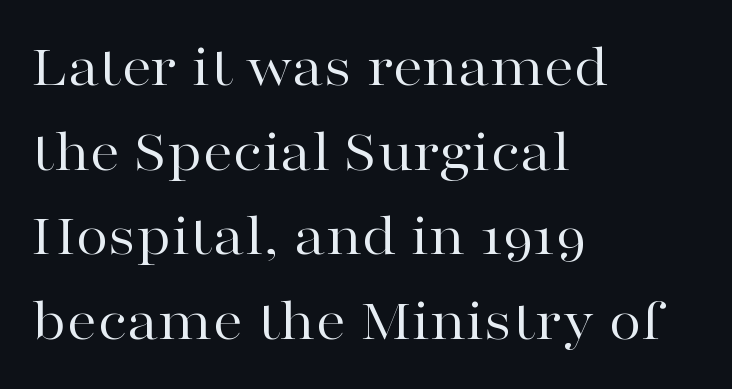
The specimen omits any rule beneath the text block's lines. Is there any slant? The stems are plumb. Vertical spacing — default. A serif font was chosen for this passage. The paragraph shown leans on its left margin. Words appear dense and cohesive because spacing is normal.
